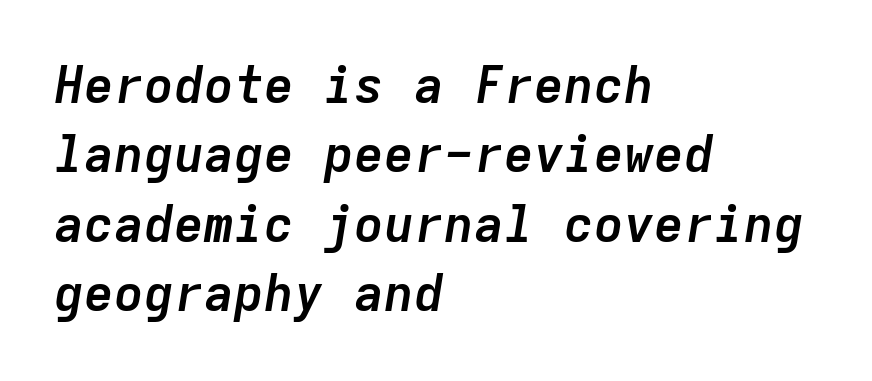
The image shows 50 px semibold type, italic (leaning right), monospaced; set left-aligned, normal line spacing (1.39x), normal letter spacing, not underlined; low stroke contrast and a medium x-height.
